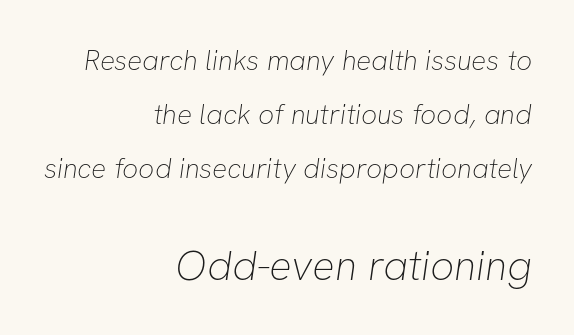
{"serif": "no", "bold": "no", "weight": "thin", "width": "normal", "stroke_contrast": "low", "x_height": "medium", "monospaced": "no", "underline": "no", "align": "right", "line_spacing": "loose", "line_spacing_ratio": 1.93, "letter_spacing": "normal", "letter_spacing_em": 0.0, "larger_block": "second", "size_ratio": 1.5, "glyph_px": 42}
